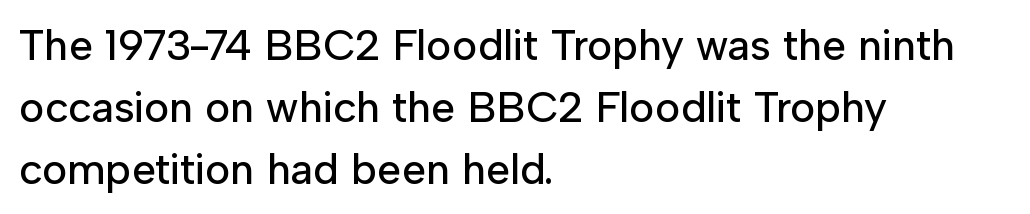
The image shows 43 px sans-serif type, upright; set left-aligned, normal line spacing (1.44x), normal letter spacing, not underlined; low stroke contrast and a medium x-height.
